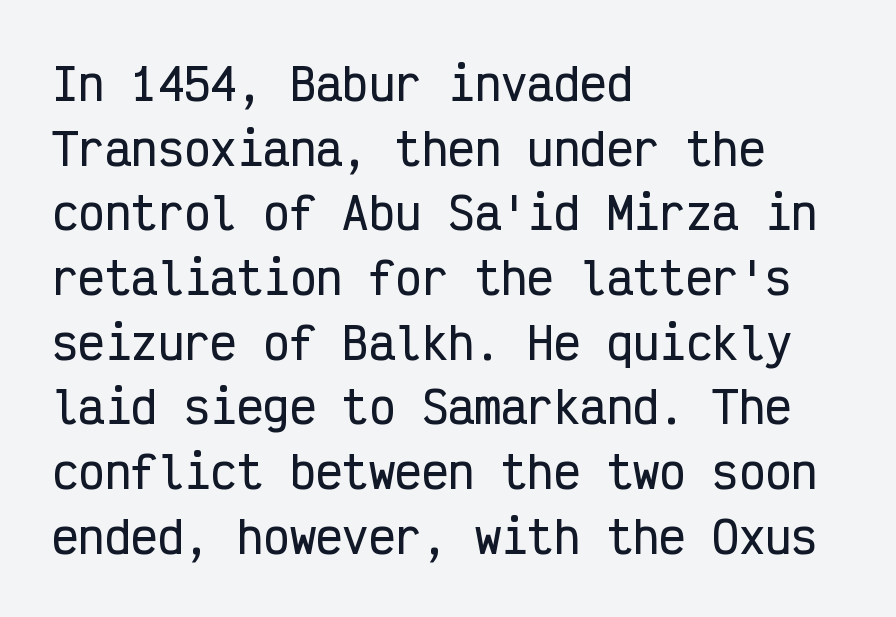
Q: Is the text italic (slanted)? A: No, it is upright.
Q: Is the typeface a serif or a sans-serif typeface? A: Sans-serif.
Q: Is the text underlined? A: No.
Q: How is the paragraph aligned? A: Left-aligned.
Q: Is the spacing between letters normal or unusually wide? A: Normal.
Q: Is the spacing between lines tight, normal or loose? A: Normal.
Q: Width (condensed, normal, or wide)? A: Condensed.
Q: Stroke contrast? A: Low.
Q: x-height? A: Medium.
Q: Monospaced? A: Yes.
